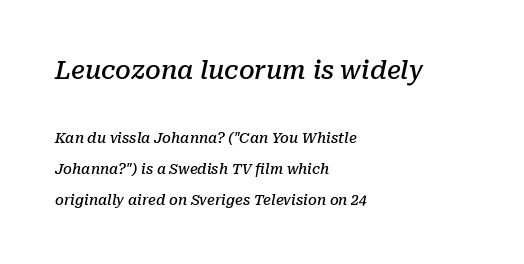
Q: Is the text bold? A: Semi-bold.
Q: Is the text italic (slanted)? A: Yes, it leans right by about 10 degrees.
Q: Is the text underlined? A: No.
Q: How is the paragraph aligned? A: Left-aligned.
Q: Is the spacing between letters normal or unusually wide? A: Normal.
Q: Is the spacing between lines tight, normal or loose? A: Loose.
Q: Which block of text is set in a larger size, the first (top) or the second (bottom)? A: The first (top) one.
